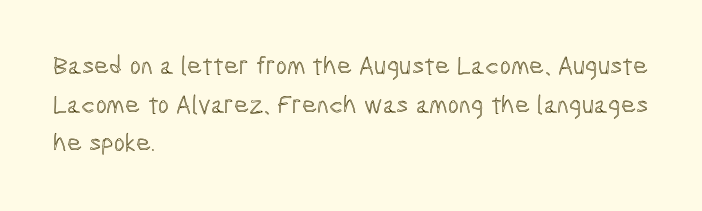
The image shows 26 px text type, upright; set left-aligned, normal line spacing (1.49x), normal letter spacing, not underlined.
